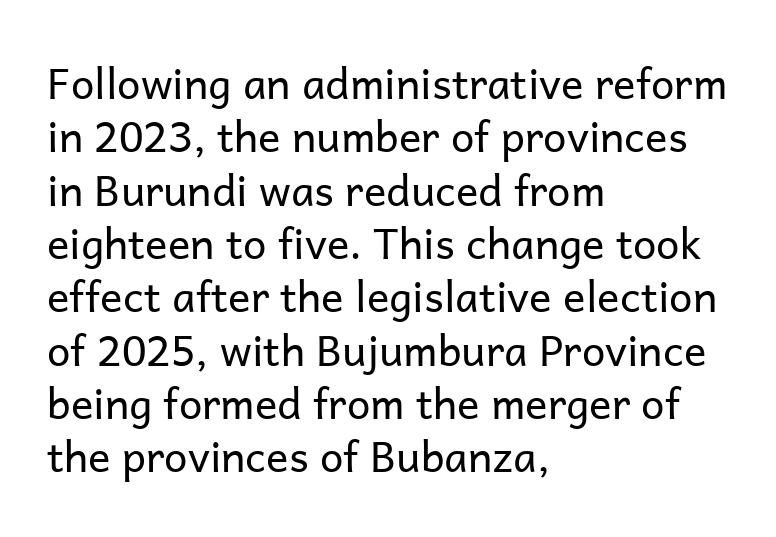
Q: Is the text bold? A: No.
Q: Is the text italic (slanted)? A: No, it is upright.
Q: Is the typeface a serif or a sans-serif typeface? A: Sans-serif.
Q: Is the text underlined? A: No.
Q: How is the paragraph aligned? A: Left-aligned.
Q: Is the spacing between letters normal or unusually wide? A: Normal.
Q: Is the spacing between lines tight, normal or loose? A: Normal.
Q: Width (condensed, normal, or wide)? A: Normal.
Q: Stroke contrast? A: Low.
Q: x-height? A: Medium.
Q: Monospaced? A: No.
